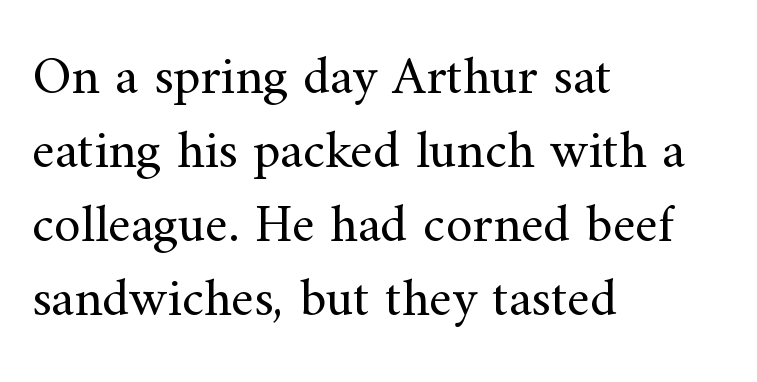
The image shows 54 px regular-weight serif type, upright; set left-aligned, normal line spacing (1.37x), normal letter spacing, not underlined; medium stroke contrast and a small x-height.
